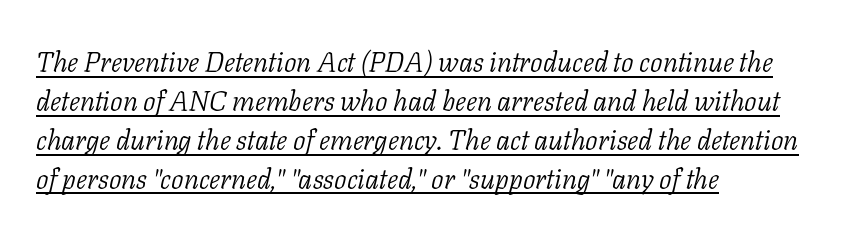
{"serif": "yes", "italic": "yes", "lean": "right", "slant_degrees": 11, "bold": "no", "weight": "light", "width": "normal", "stroke_contrast": "low", "x_height": "medium", "monospaced": "no", "underline": "yes", "align": "left", "line_spacing": "normal", "line_spacing_ratio": 1.39, "letter_spacing": "normal", "letter_spacing_em": 0.0, "glyph_px": 28}
